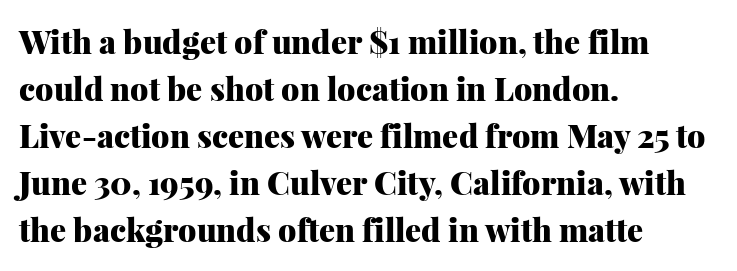
{"serif": "yes", "italic": "no", "bold": "yes", "weight": "heavy", "width": "normal", "stroke_contrast": "medium", "x_height": "medium", "monospaced": "no", "underline": "no", "align": "left", "line_spacing": "normal", "line_spacing_ratio": 1.47, "letter_spacing": "normal", "letter_spacing_em": 0.0, "glyph_px": 32}
